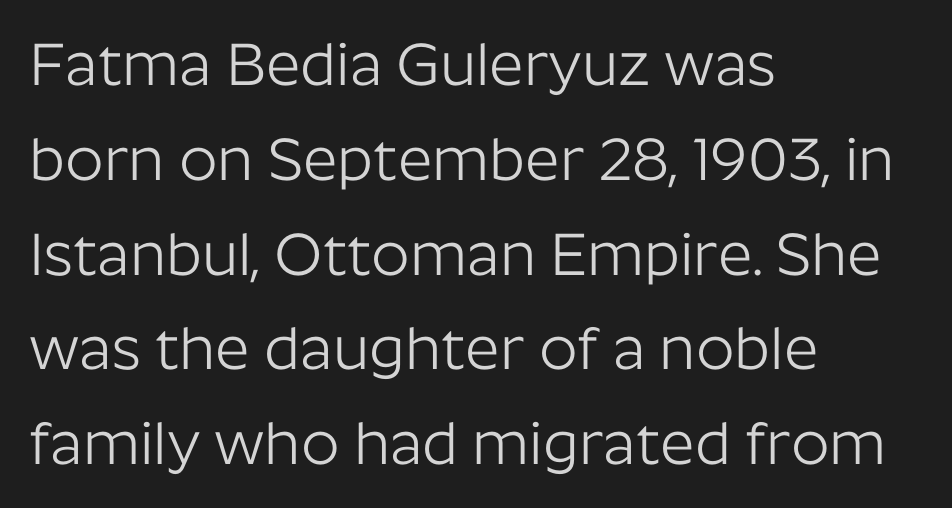
Q: Is the text bold? A: No.
Q: Is the text italic (slanted)? A: No, it is upright.
Q: Is the typeface a serif or a sans-serif typeface? A: Sans-serif.
Q: Is the text underlined? A: No.
Q: How is the paragraph aligned? A: Left-aligned.
Q: Is the spacing between letters normal or unusually wide? A: Normal.
Q: Is the spacing between lines tight, normal or loose? A: Normal.
Q: Width (condensed, normal, or wide)? A: Normal.
Q: Stroke contrast? A: Low.
Q: x-height? A: Medium.
Q: Monospaced? A: No.
